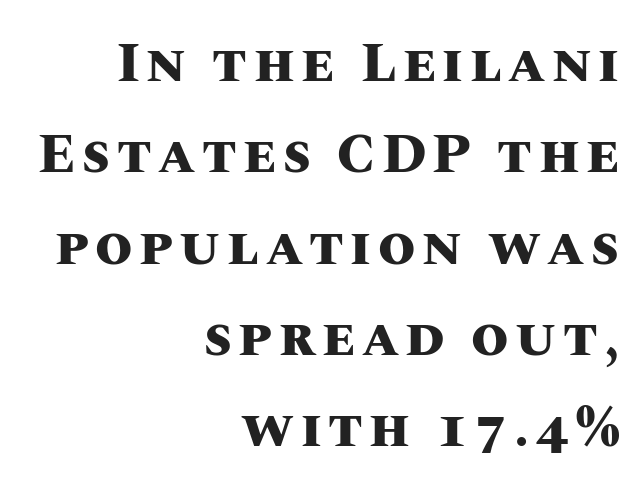
{"italic": "no", "bold": "yes", "weight": "heavy", "width": "normal", "stroke_contrast": "medium", "x_height": "large", "monospaced": "no", "underline": "no", "align": "right", "line_spacing": "normal", "line_spacing_ratio": 1.69, "glyph_px": 54}
